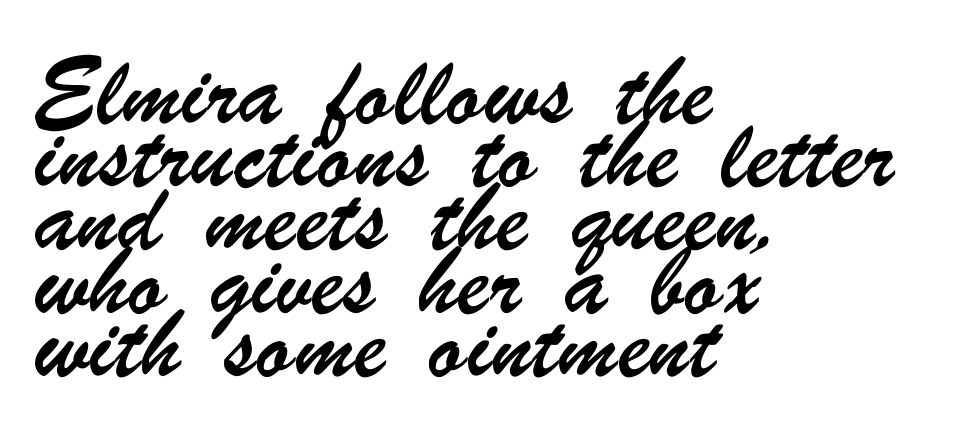
The image shows 43 px condensed sans-serif type; set left-aligned, normal line spacing (1.47x), normal letter spacing, not underlined; low stroke contrast and a small x-height.
